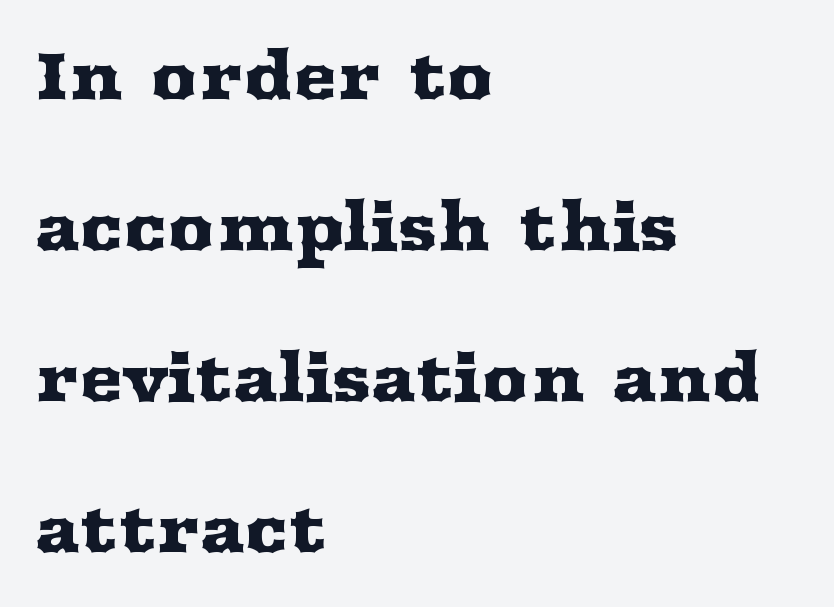
The image shows 66 px wide serif type, upright; set left-aligned, loose line spacing (2.29x), normal letter spacing, not underlined; medium stroke contrast and a medium x-height.
